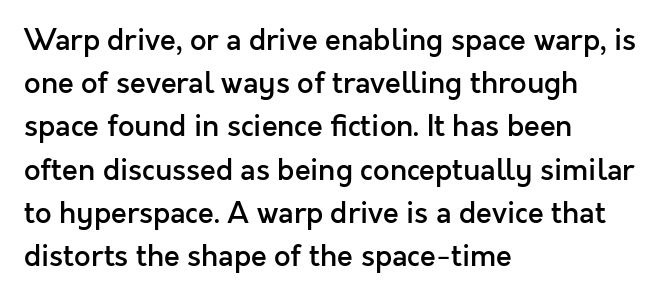
The image shows 29 px semibold sans-serif type, upright; set left-aligned, normal line spacing (1.49x), normal letter spacing, not underlined; a medium x-height.
